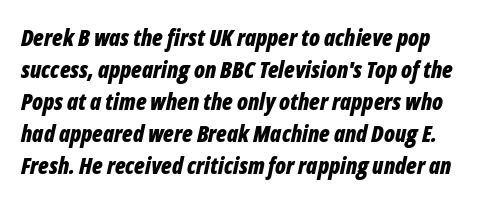
Rows of type keep a routine distance in the vertical direction. Compared with ordinary roman type, these characters are visibly tilted. Bold? Absolutely — the strokes are thick and heavy. The passage shown is not underscored anywhere.
